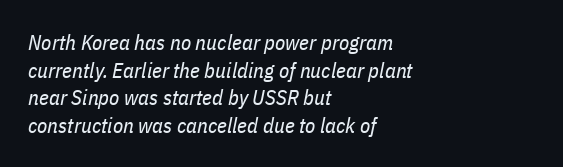
Q: Is the text bold? A: No.
Q: Is the text italic (slanted)? A: Yes, it leans right by about 11 degrees.
Q: Is the text underlined? A: No.
Q: How is the paragraph aligned? A: Left-aligned.
Q: Is the spacing between letters normal or unusually wide? A: Normal.
Q: Is the spacing between lines tight, normal or loose? A: Normal.
